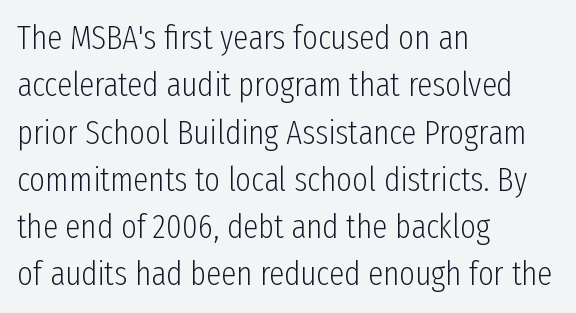
The image shows 34 px light, condensed sans-serif type, upright; set left-aligned, normal line spacing (1.39x), normal letter spacing, not underlined; low stroke contrast and a medium x-height.
